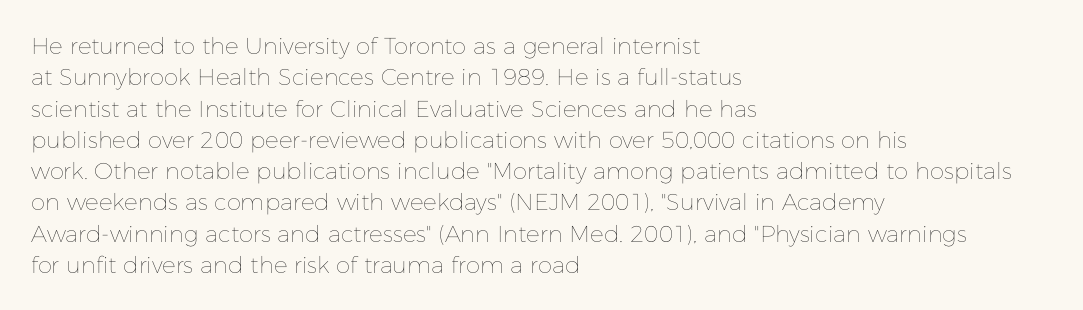
One glance says typical: line gaps are just what's usual. What stands out about the letter spacing? Nothing — it is the standard amount. This reads as an unemphasized weight, regular at the heaviest. The text block is weighted toward the left margin, trailing off unevenly rightward. Descender tails drop into unmarked territory. The specimen reads as upright at a glance.
